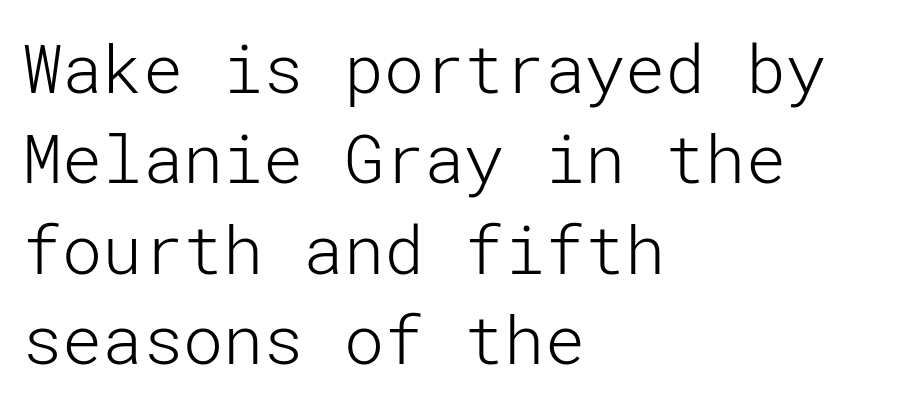
The foot of each line stays bare and open. A sans-serif font was chosen for this passage. The typesetter chose a ragged-right arrangement here. Is the letter spacing exaggerated? No — it looks like the ordinary default.
